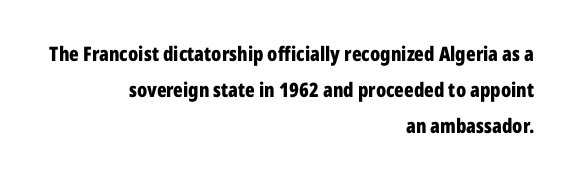
Every character sits straight up, as roman type does. Anything drawn beneath the words? Only blank space. Compared with a flush-left layout, this one pins lines to the opposite, right side. Chunky letters — that's bold for sure. How are the letters spaced? Ordinarily, with no added tracking.
